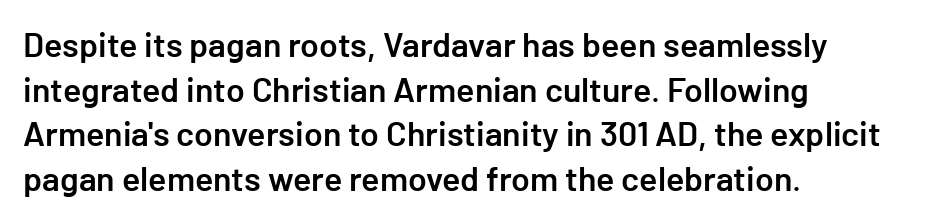
Does the weight exceed regular? Yes, but only to semibold. You can tell from the bare stems that sans-serif type was used. Honestly, there is no underline to notice here at all. Style check: upright. The lines sit at an ordinary, default distance from one another.
